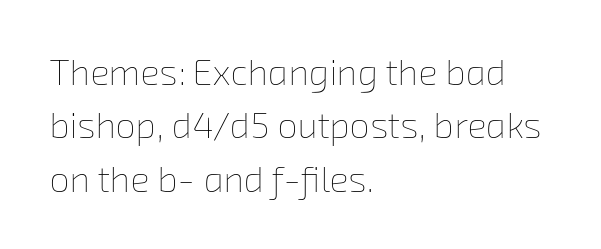
Q: Is the text bold? A: No.
Q: Is the text underlined? A: No.
Q: How is the paragraph aligned? A: Left-aligned.
Q: Is the spacing between letters normal or unusually wide? A: Normal.
Q: Is the spacing between lines tight, normal or loose? A: Normal.
Q: Width (condensed, normal, or wide)? A: Normal.
Q: Stroke contrast? A: Low.
Q: x-height? A: Medium.
Q: Monospaced? A: No.
